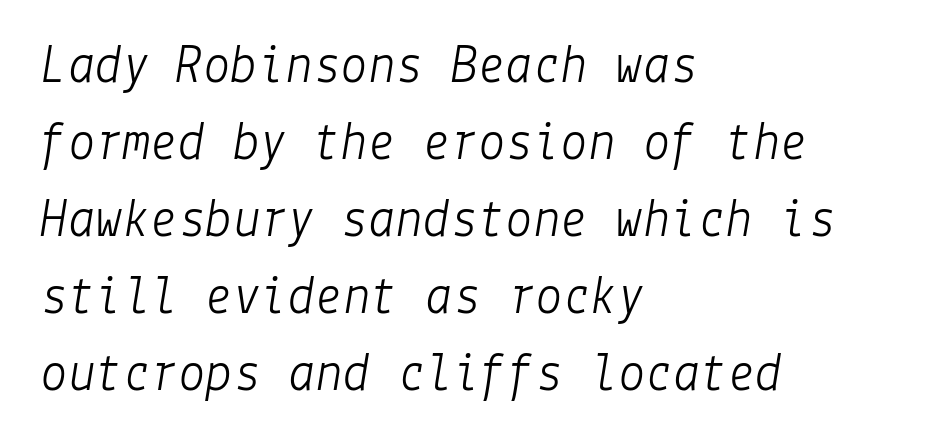
The image shows 55 px light type, italic (leaning right); set left-aligned, normal line spacing (1.4x), normal letter spacing, not underlined; low stroke contrast and a medium x-height.
